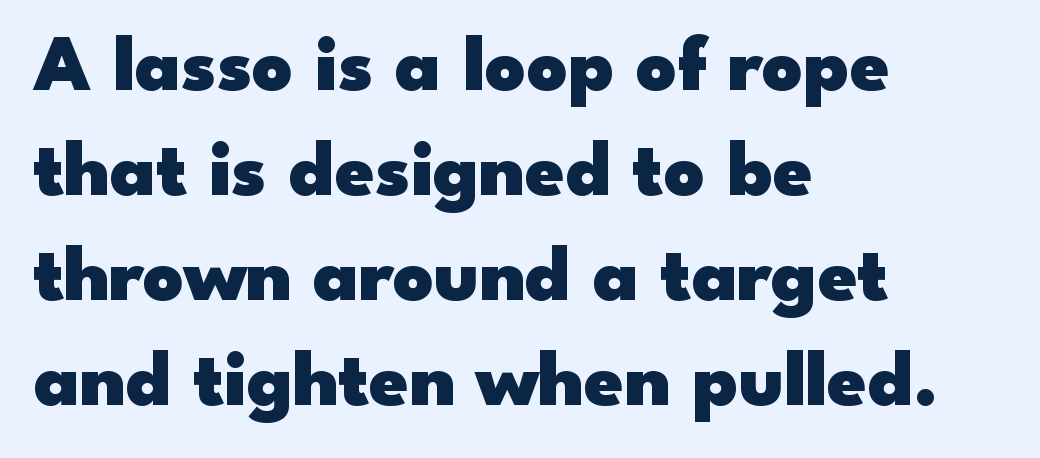
Q: Is the text bold? A: Yes.
Q: Is the text italic (slanted)? A: No, it is upright.
Q: Is the typeface a serif or a sans-serif typeface? A: Sans-serif.
Q: Is the text underlined? A: No.
Q: How is the paragraph aligned? A: Left-aligned.
Q: Is the spacing between letters normal or unusually wide? A: Normal.
Q: Is the spacing between lines tight, normal or loose? A: Normal.
Q: Width (condensed, normal, or wide)? A: Wide.
Q: Stroke contrast? A: Low.
Q: x-height? A: Small.
Q: Monospaced? A: No.
